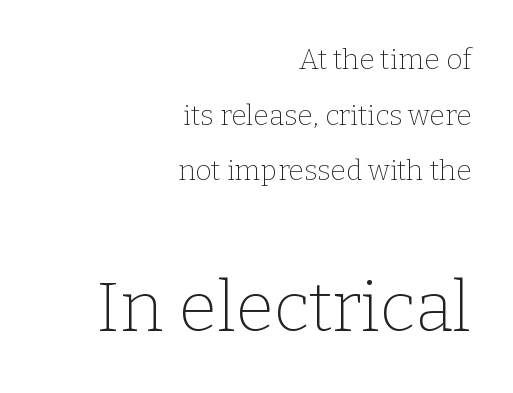
{"serif": "yes", "italic": "no", "bold": "no", "weight": "thin", "width": "normal", "stroke_contrast": "low", "x_height": "medium", "monospaced": "no", "underline": "no", "align": "right", "line_spacing": "loose", "line_spacing_ratio": 1.99, "letter_spacing": "normal", "letter_spacing_em": 0.0, "larger_block": "second", "size_ratio": 2.5, "glyph_px": 70}
